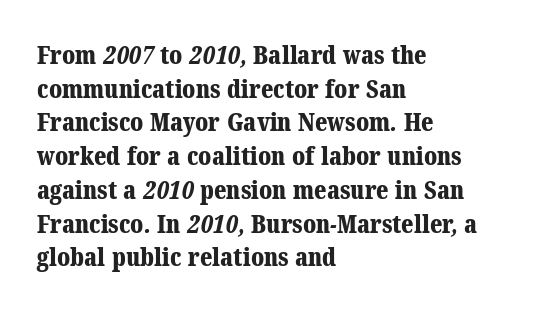
Q: Is the text bold? A: Yes.
Q: Is the text underlined? A: No.
Q: How is the paragraph aligned? A: Left-aligned.
Q: Is the spacing between letters normal or unusually wide? A: Normal.
Q: Is the spacing between lines tight, normal or loose? A: Normal.
